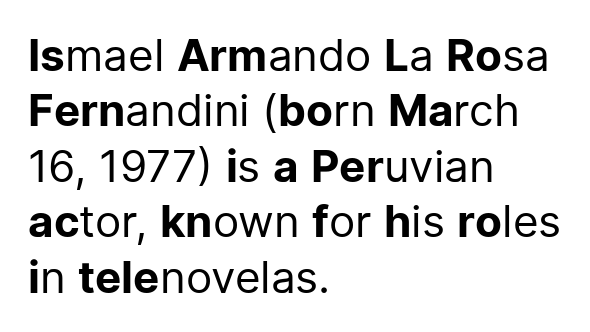
Q: Is the text bold? A: No.
Q: Is the text italic (slanted)? A: No, it is upright.
Q: Is the typeface a serif or a sans-serif typeface? A: Sans-serif.
Q: Is the text underlined? A: No.
Q: How is the paragraph aligned? A: Left-aligned.
Q: Is the spacing between letters normal or unusually wide? A: Normal.
Q: Is the spacing between lines tight, normal or loose? A: Normal.
Q: Width (condensed, normal, or wide)? A: Normal.
Q: Stroke contrast? A: Low.
Q: x-height? A: Medium.
Q: Monospaced? A: No.
